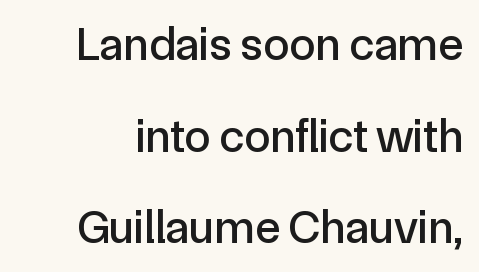
Q: Is the text italic (slanted)? A: No, it is upright.
Q: Is the typeface a serif or a sans-serif typeface? A: Sans-serif.
Q: Is the text underlined? A: No.
Q: Is the spacing between letters normal or unusually wide? A: Normal.
Q: Is the spacing between lines tight, normal or loose? A: Loose.
Q: Width (condensed, normal, or wide)? A: Normal.
Q: x-height? A: Medium.
Q: Monospaced? A: No.
